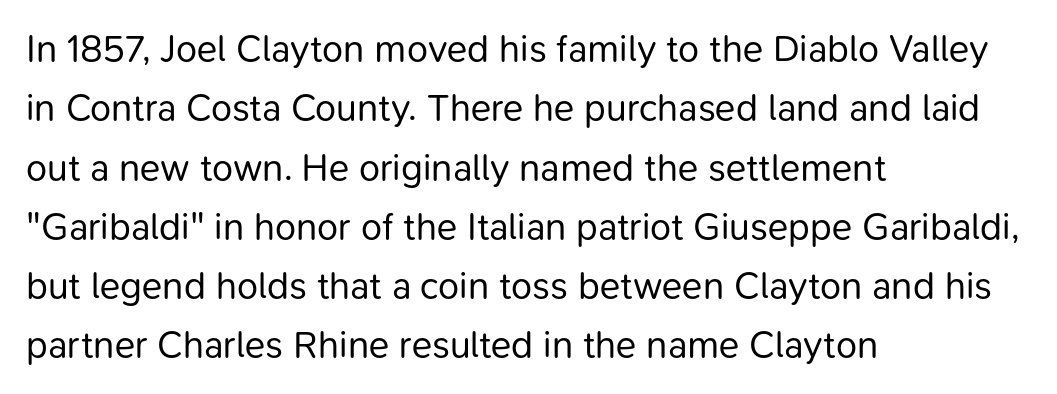
{"serif": "no", "italic": "no", "bold": "no", "weight": "regular", "width": "normal", "stroke_contrast": "low", "x_height": "medium", "monospaced": "no", "underline": "no", "align": "left", "line_spacing": "normal", "line_spacing_ratio": 1.56, "letter_spacing": "normal", "letter_spacing_em": 0.0, "glyph_px": 38}
